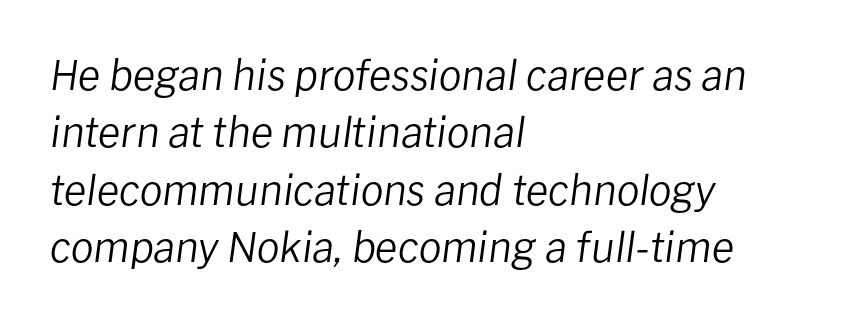
{"italic": "yes", "lean": "right", "slant_degrees": 8, "bold": "no", "weight": "regular", "width": "normal", "stroke_contrast": "low", "x_height": "medium", "monospaced": "no", "underline": "no", "align": "left", "line_spacing": "normal", "line_spacing_ratio": 1.4, "letter_spacing": "normal", "letter_spacing_em": 0.0, "glyph_px": 41}
